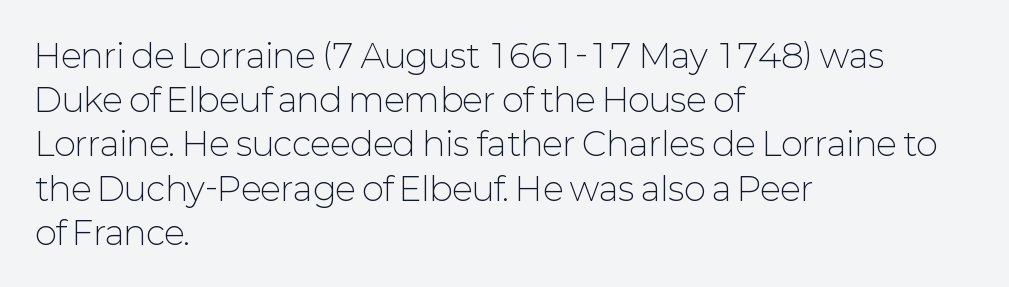
Q: Is the text bold? A: No.
Q: Is the text italic (slanted)? A: No, it is upright.
Q: Is the typeface a serif or a sans-serif typeface? A: Sans-serif.
Q: Is the text underlined? A: No.
Q: How is the paragraph aligned? A: Left-aligned.
Q: Is the spacing between letters normal or unusually wide? A: Normal.
Q: Is the spacing between lines tight, normal or loose? A: Normal.
Q: Width (condensed, normal, or wide)? A: Normal.
Q: Stroke contrast? A: Low.
Q: x-height? A: Medium.
Q: Monospaced? A: No.
